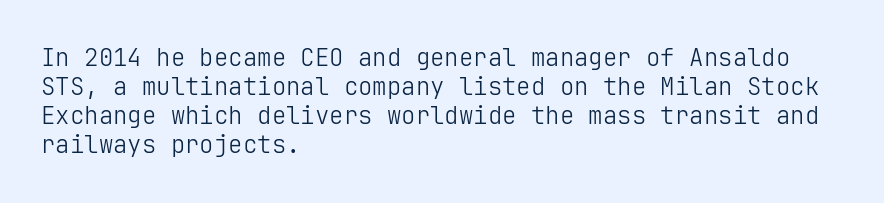
The image shows 24 px text type, upright; set left-aligned, line spacing 1.21x, normal letter spacing, not underlined.
